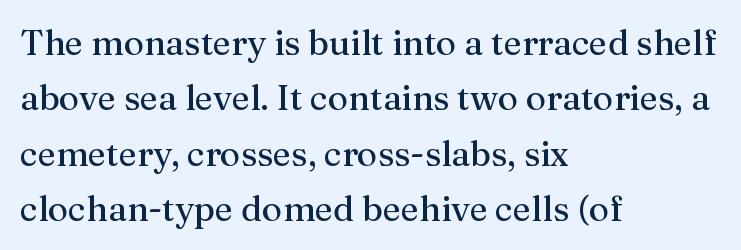
{"serif": "yes", "italic": "no", "width": "normal", "stroke_contrast": "medium", "x_height": "medium", "monospaced": "no", "underline": "no", "align": "left", "line_spacing": "normal", "line_spacing_ratio": 1.58, "letter_spacing": "normal", "letter_spacing_em": 0.0, "glyph_px": 35}
